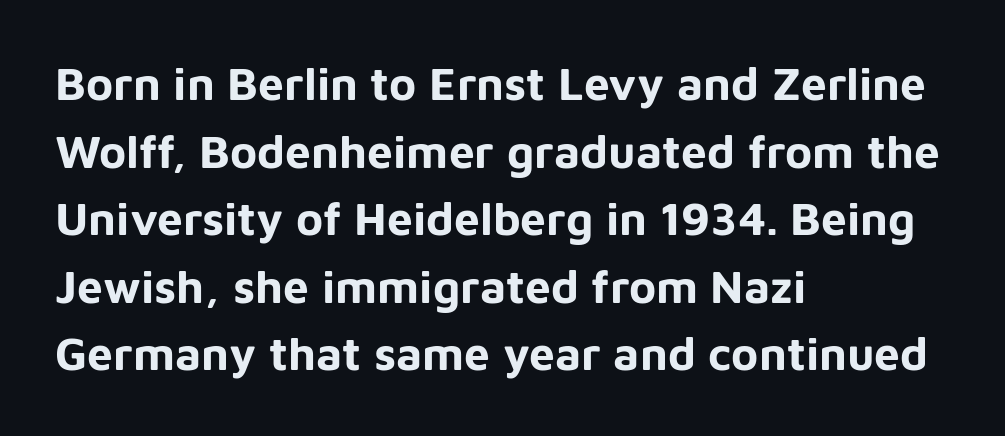
The image shows 46 px bold sans-serif type, upright; set left-aligned, normal line spacing (1.47x), normal letter spacing, not underlined; low stroke contrast and a medium x-height.
